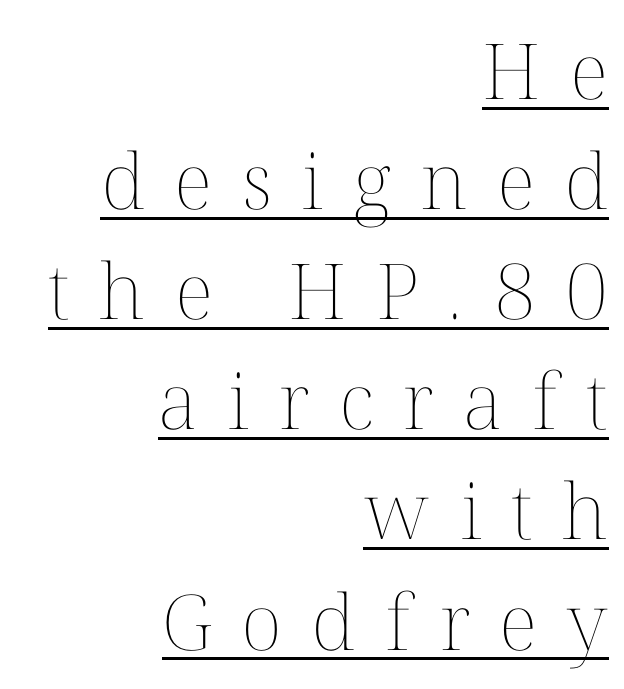
{"italic": "no", "bold": "no", "weight": "thin", "width": "normal", "stroke_contrast": "medium", "x_height": "medium", "monospaced": "no", "underline": "yes", "align": "right", "line_spacing": "normal", "line_spacing_ratio": 1.43, "letter_spacing": "wide", "letter_spacing_em": 0.38, "glyph_px": 77}
